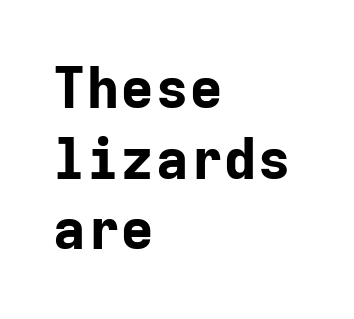
Q: Is the text bold? A: Yes.
Q: Is the text italic (slanted)? A: No, it is upright.
Q: Is the typeface a serif or a sans-serif typeface? A: Sans-serif.
Q: Is the text underlined? A: No.
Q: How is the paragraph aligned? A: Left-aligned.
Q: Is the spacing between letters normal or unusually wide? A: Normal.
Q: Width (condensed, normal, or wide)? A: Normal.
Q: Stroke contrast? A: Low.
Q: x-height? A: Medium.
Q: Monospaced? A: Yes.
